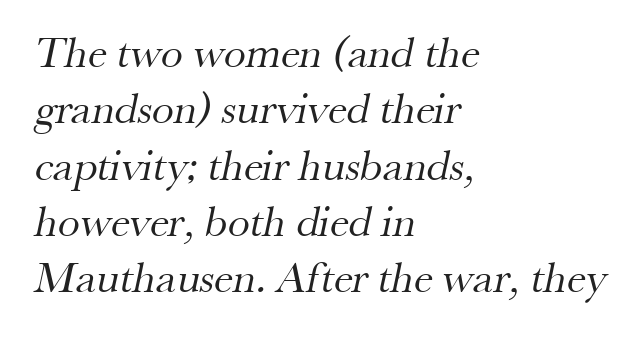
{"serif": "yes", "bold": "no", "weight": "regular", "width": "normal", "stroke_contrast": "medium", "x_height": "small", "monospaced": "no", "underline": "no", "align": "left", "line_spacing": "normal", "line_spacing_ratio": 1.28, "letter_spacing": "normal", "letter_spacing_em": 0.0, "glyph_px": 44}
